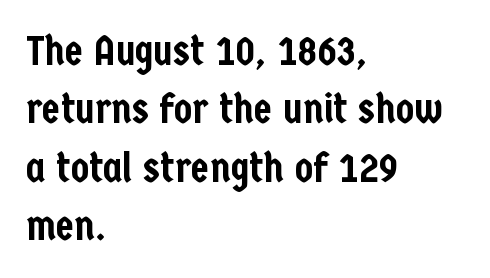
{"serif": "no", "italic": "no", "width": "condensed", "stroke_contrast": "low", "x_height": "medium", "monospaced": "no", "underline": "no", "align": "left", "line_spacing": "normal", "line_spacing_ratio": 1.39, "letter_spacing": "normal", "letter_spacing_em": 0.0, "glyph_px": 42}
